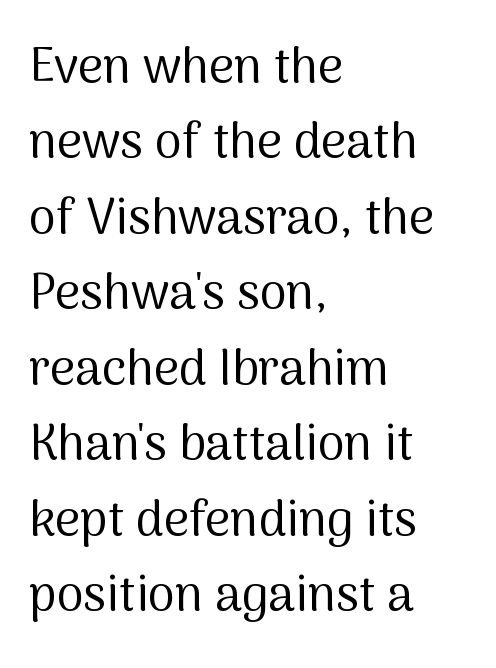
{"serif": "no", "italic": "no", "bold": "no", "weight": "regular", "width": "normal", "stroke_contrast": "medium", "x_height": "medium", "monospaced": "no", "underline": "no", "align": "left", "line_spacing": "normal", "line_spacing_ratio": 1.54, "letter_spacing": "normal", "letter_spacing_em": 0.0, "glyph_px": 49}
